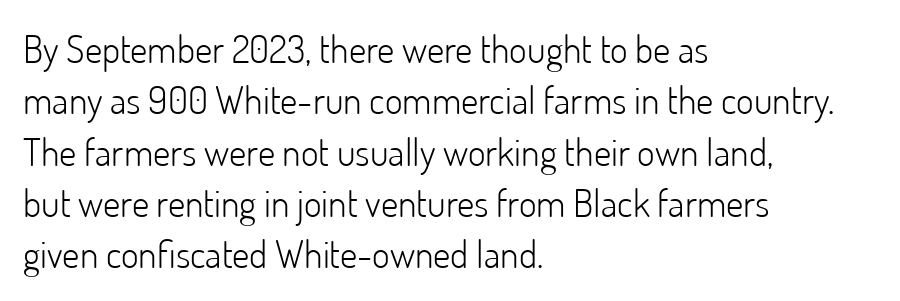
Q: Is the text bold? A: No.
Q: Is the text italic (slanted)? A: No, it is upright.
Q: Is the typeface a serif or a sans-serif typeface? A: Sans-serif.
Q: Is the text underlined? A: No.
Q: How is the paragraph aligned? A: Left-aligned.
Q: Is the spacing between letters normal or unusually wide? A: Normal.
Q: Is the spacing between lines tight, normal or loose? A: Normal.
Q: Width (condensed, normal, or wide)? A: Normal.
Q: Stroke contrast? A: Low.
Q: x-height? A: Small.
Q: Monospaced? A: No.
